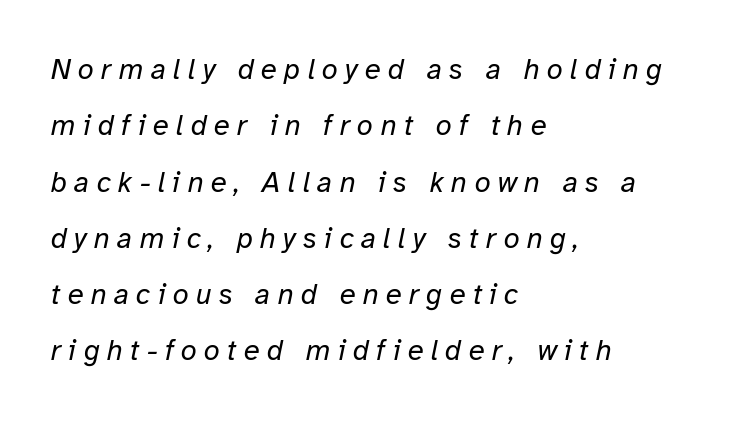
Q: Is the text bold? A: No.
Q: Is the text italic (slanted)? A: Yes, it leans right by about 12 degrees.
Q: Is the text underlined? A: No.
Q: How is the paragraph aligned? A: Left-aligned.
Q: Is the spacing between letters normal or unusually wide? A: Unusually wide.
Q: Is the spacing between lines tight, normal or loose? A: Loose.
Q: Width (condensed, normal, or wide)? A: Normal.
Q: Stroke contrast? A: Low.
Q: x-height? A: Medium.
Q: Monospaced? A: No.
